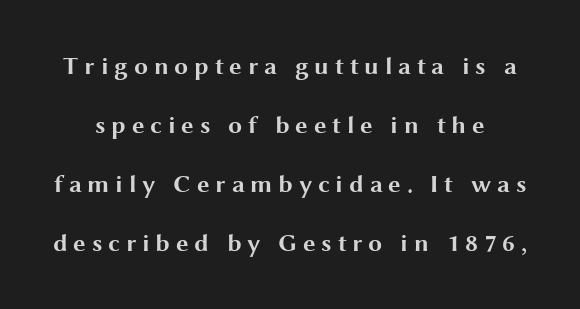
The image shows 25 px bold type, upright; set loose line spacing (2.36x), unusually wide letter spacing (+0.23 em), not underlined.
